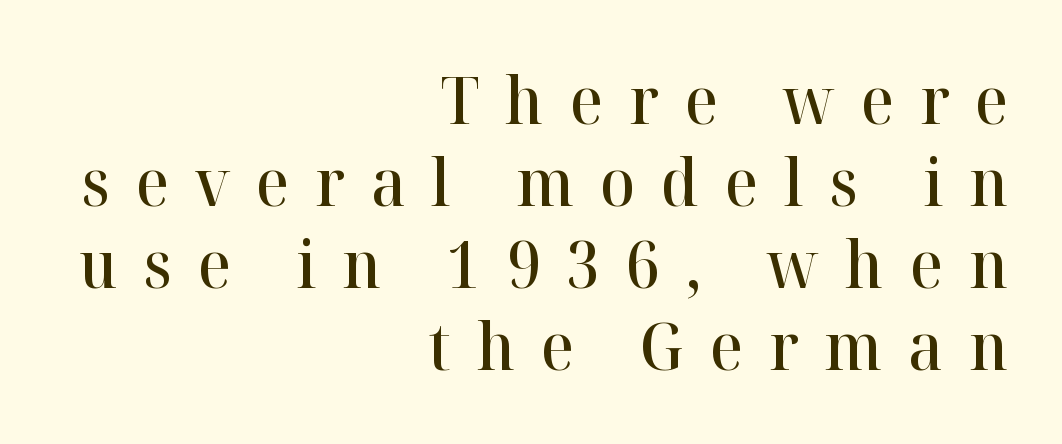
{"serif": "yes", "italic": "no", "bold": "semi", "weight": "semibold", "width": "normal", "stroke_contrast": "high", "x_height": "medium", "monospaced": "no", "underline": "no", "align": "right", "line_spacing": "normal", "line_spacing_ratio": 1.26, "letter_spacing": "wide", "letter_spacing_em": 0.4, "glyph_px": 65}
